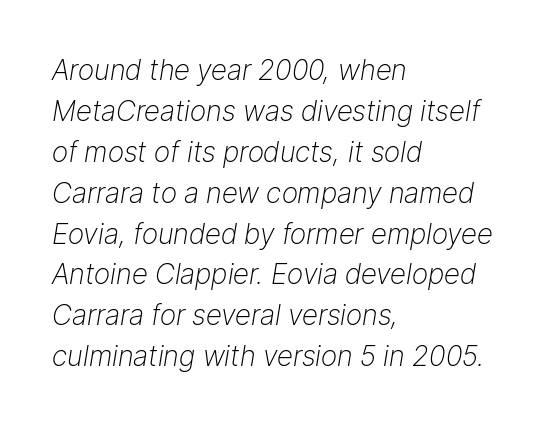
{"italic": "yes", "lean": "right", "slant_degrees": 9, "bold": "no", "weight": "light", "width": "normal", "stroke_contrast": "low", "x_height": "medium", "monospaced": "no", "underline": "no", "align": "left", "line_spacing": "normal", "line_spacing_ratio": 1.46, "letter_spacing": "normal", "letter_spacing_em": 0.0, "glyph_px": 28}
